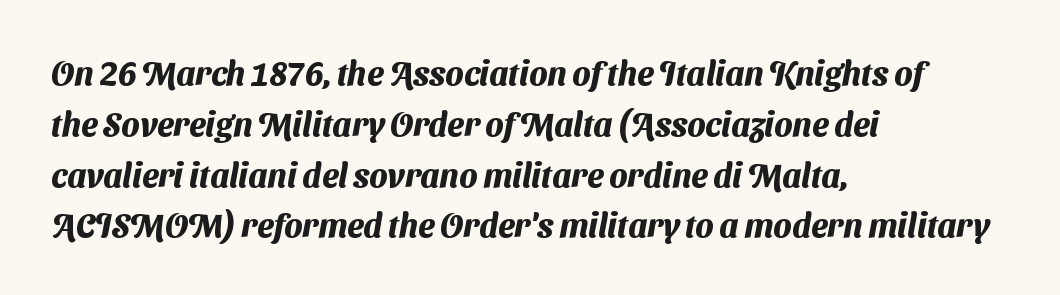
{"serif": "no", "bold": "yes", "weight": "heavy", "width": "normal", "stroke_contrast": "medium", "x_height": "medium", "monospaced": "no", "underline": "no", "align": "left", "line_spacing": "normal", "line_spacing_ratio": 1.54, "letter_spacing": "normal", "letter_spacing_em": 0.0, "glyph_px": 33}
